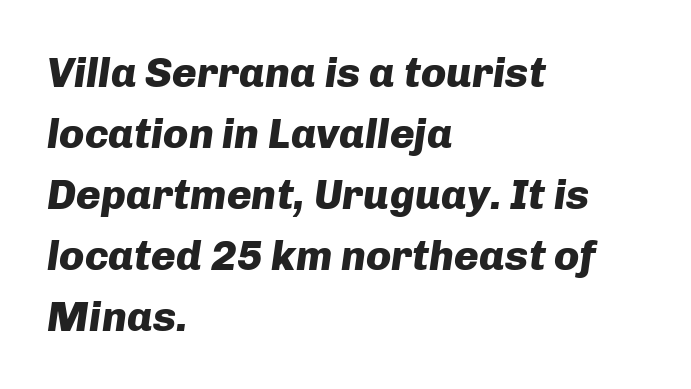
{"italic": "yes", "lean": "right", "slant_degrees": 8, "bold": "yes", "weight": "heavy", "width": "normal", "stroke_contrast": "low", "x_height": "medium", "monospaced": "no", "underline": "no", "align": "left", "line_spacing": "normal", "line_spacing_ratio": 1.45, "letter_spacing": "normal", "letter_spacing_em": 0.0, "glyph_px": 42}
